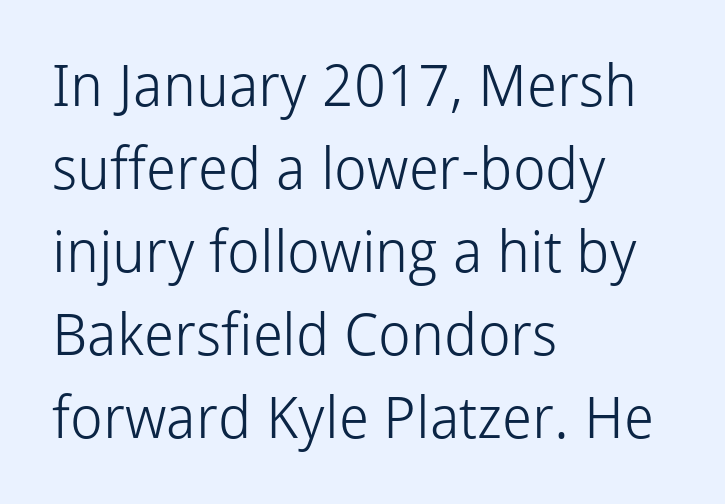
{"serif": "no", "italic": "no", "bold": "no", "weight": "light", "width": "normal", "stroke_contrast": "low", "x_height": "medium", "monospaced": "no", "underline": "no", "align": "left", "line_spacing": "normal", "line_spacing_ratio": 1.43, "letter_spacing": "normal", "letter_spacing_em": 0.0, "glyph_px": 58}
